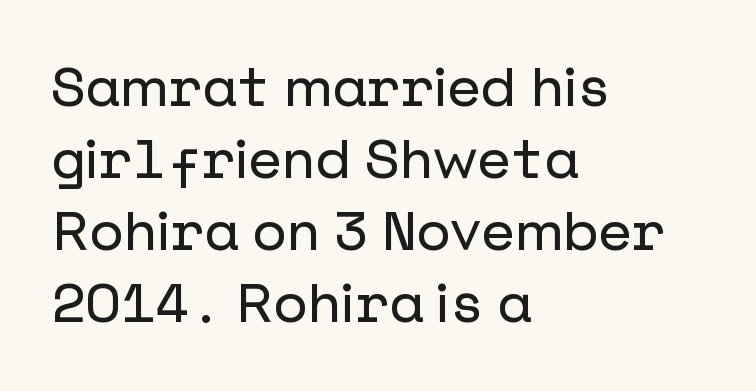
The image shows 55 px sans-serif type, upright; set left-aligned, normal line spacing (1.31x), normal letter spacing, not underlined; low stroke contrast and a medium x-height.
